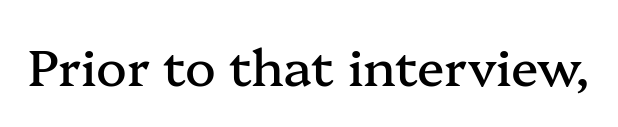
Q: Is the text italic (slanted)? A: No, it is upright.
Q: Is the typeface a serif or a sans-serif typeface? A: Serif.
Q: Is the text underlined? A: No.
Q: Is the spacing between letters normal or unusually wide? A: Normal.
Q: Width (condensed, normal, or wide)? A: Normal.
Q: Stroke contrast? A: Medium.
Q: x-height? A: Medium.
Q: Monospaced? A: No.
